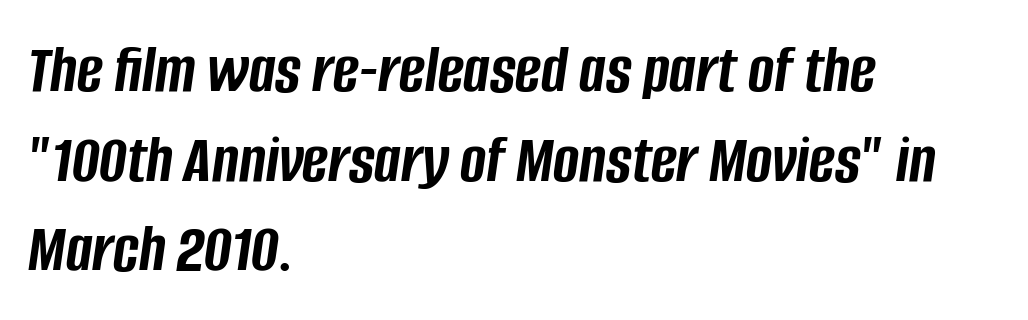
Q: Is the text bold? A: Yes.
Q: Is the text italic (slanted)? A: Yes, it leans right by about 8 degrees.
Q: Is the text underlined? A: No.
Q: How is the paragraph aligned? A: Left-aligned.
Q: Is the spacing between letters normal or unusually wide? A: Normal.
Q: Is the spacing between lines tight, normal or loose? A: Normal.
Q: Width (condensed, normal, or wide)? A: Condensed.
Q: Stroke contrast? A: Low.
Q: x-height? A: Large.
Q: Monospaced? A: No.
